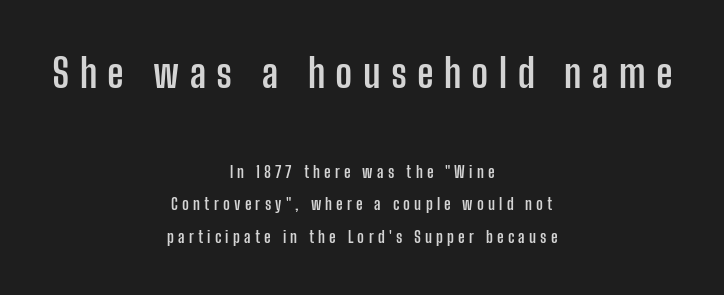
The image shows 40 px semibold, condensed sans-serif type, upright; set centered, loose line spacing (2.04x), unusually wide letter spacing (+0.26 em), not underlined; the first (top) block is 2.5x larger; low stroke contrast and a medium x-height.
